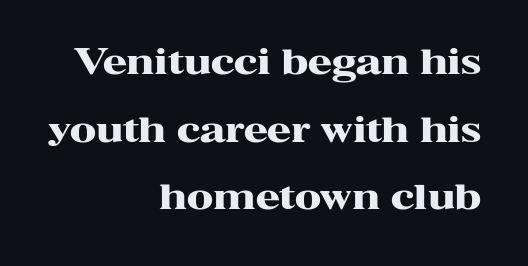
Q: Is the text bold? A: Yes.
Q: Is the text italic (slanted)? A: No, it is upright.
Q: Is the typeface a serif or a sans-serif typeface? A: Serif.
Q: Is the text underlined? A: No.
Q: How is the paragraph aligned? A: Right-aligned.
Q: Is the spacing between letters normal or unusually wide? A: Normal.
Q: Is the spacing between lines tight, normal or loose? A: Loose.
Q: Width (condensed, normal, or wide)? A: Wide.
Q: Stroke contrast? A: High.
Q: x-height? A: Medium.
Q: Monospaced? A: No.
